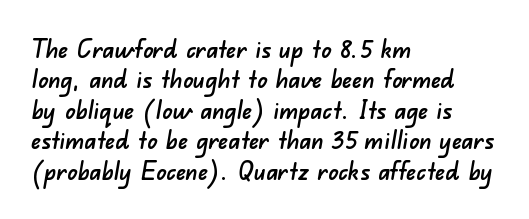
The image shows 25 px text type; set left-aligned, line spacing 1.22x, normal letter spacing, not underlined.
